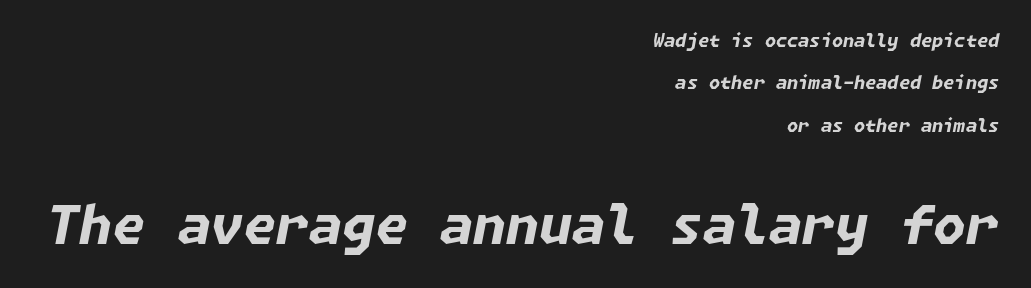
The image shows 53 px bold type, italic (leaning right); set right-aligned, loose line spacing (2.36x), normal letter spacing, not underlined; the second (bottom) block is 2.94x larger; low stroke contrast and a medium x-height.
